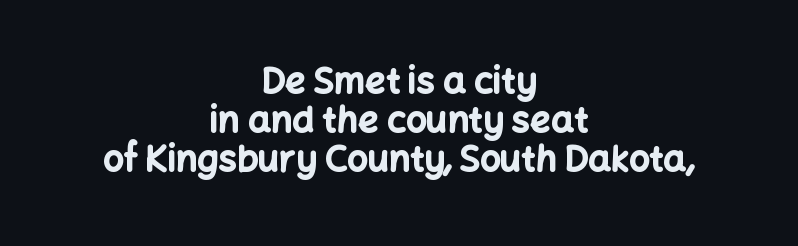
Q: Is the text bold? A: Yes.
Q: Is the text italic (slanted)? A: No, it is upright.
Q: Is the typeface a serif or a sans-serif typeface? A: Sans-serif.
Q: Is the text underlined? A: No.
Q: How is the paragraph aligned? A: Centered.
Q: Is the spacing between letters normal or unusually wide? A: Normal.
Q: Is the spacing between lines tight, normal or loose? A: Tight.
Q: Width (condensed, normal, or wide)? A: Normal.
Q: Stroke contrast? A: Low.
Q: x-height? A: Medium.
Q: Monospaced? A: No.
